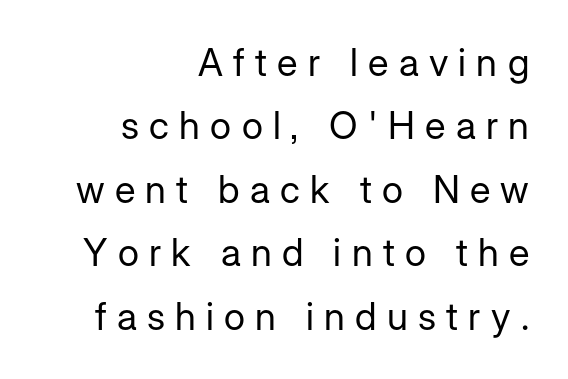
{"serif": "no", "italic": "no", "bold": "no", "weight": "regular", "width": "normal", "stroke_contrast": "low", "x_height": "medium", "monospaced": "no", "underline": "no", "align": "right", "line_spacing": "normal", "line_spacing_ratio": 1.67, "letter_spacing": "wide", "letter_spacing_em": 0.27, "glyph_px": 38}
